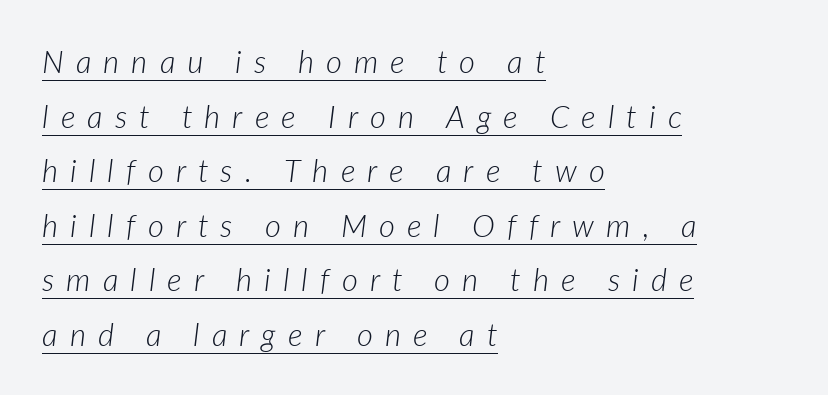
The image shows 31 px light type, italic (leaning right); set left-aligned, line spacing 1.76x, unusually wide letter spacing (+0.39 em), underlined; low stroke contrast and a medium x-height.
